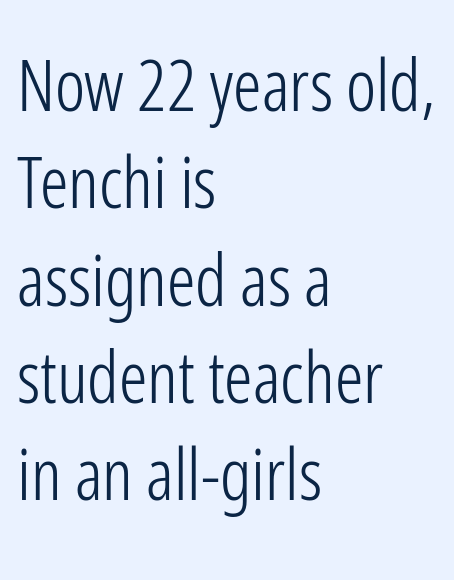
The image shows 71 px light, condensed sans-serif type, upright; set left-aligned, normal line spacing (1.37x), normal letter spacing, not underlined; low stroke contrast and a medium x-height.
